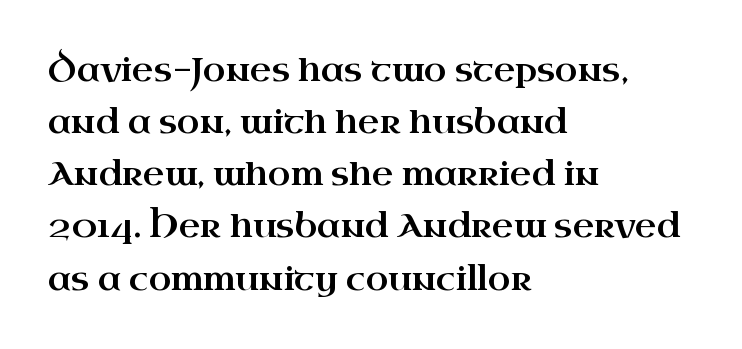
The image shows 33 px wide serif type, upright; set left-aligned, normal line spacing (1.58x), normal letter spacing, not underlined; high stroke contrast and a small x-height.
